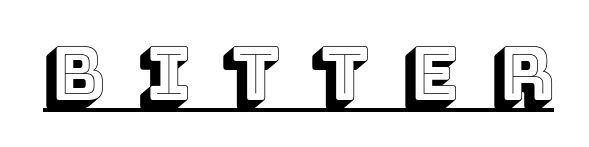
{"italic": "no", "width": "normal", "x_height": "large", "monospaced": "no", "underline": "yes", "letter_spacing": "wide", "letter_spacing_em": 0.45, "glyph_px": 74}
